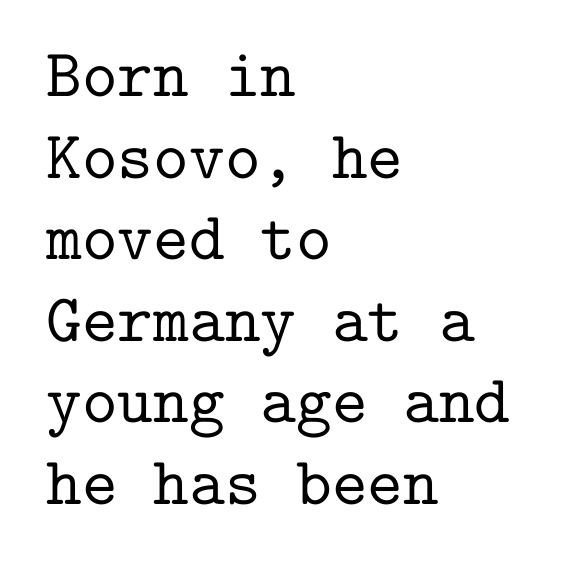
The image shows 68 px serif type, upright, monospaced; set left-aligned, line spacing 1.2x, normal letter spacing, not underlined; low stroke contrast and a medium x-height.
